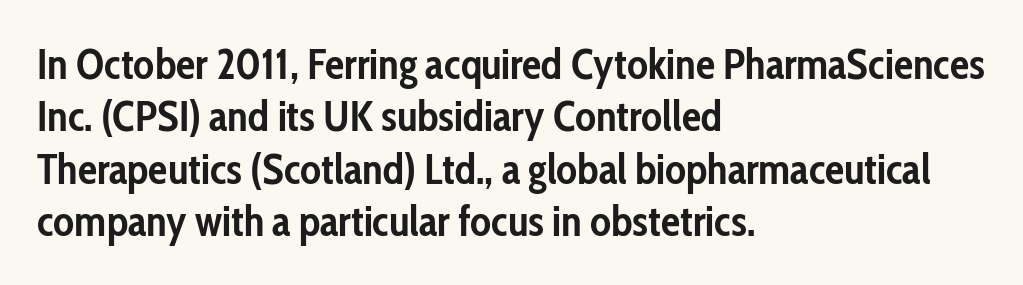
Q: Is the text bold? A: Yes.
Q: Is the text italic (slanted)? A: No, it is upright.
Q: Is the typeface a serif or a sans-serif typeface? A: Sans-serif.
Q: Is the text underlined? A: No.
Q: How is the paragraph aligned? A: Left-aligned.
Q: Is the spacing between letters normal or unusually wide? A: Normal.
Q: Width (condensed, normal, or wide)? A: Condensed.
Q: Stroke contrast? A: Low.
Q: x-height? A: Medium.
Q: Monospaced? A: No.
